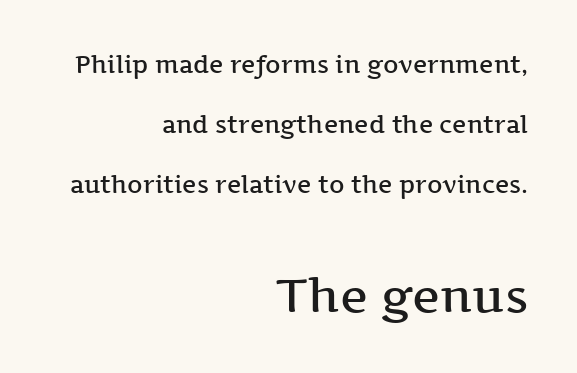
{"serif": "yes", "italic": "no", "bold": "semi", "weight": "semibold", "width": "wide", "stroke_contrast": "medium", "x_height": "medium", "monospaced": "no", "underline": "no", "align": "right", "line_spacing": "loose", "line_spacing_ratio": 2.49, "letter_spacing": "normal", "letter_spacing_em": 0.0, "larger_block": "second", "size_ratio": 1.96, "glyph_px": 47}
